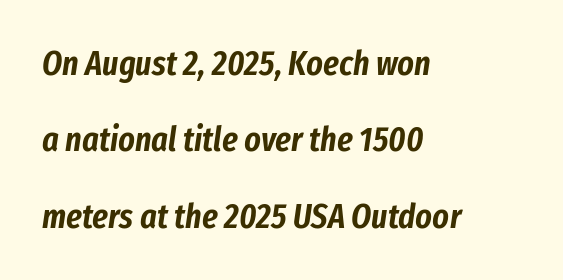
The zone under the glyphs is completely vacant. Do the characters align in a grid? No, the font is proportional. This sample uses plain, unmodified letter spacing. Rendered with sloped, italic letterforms.
